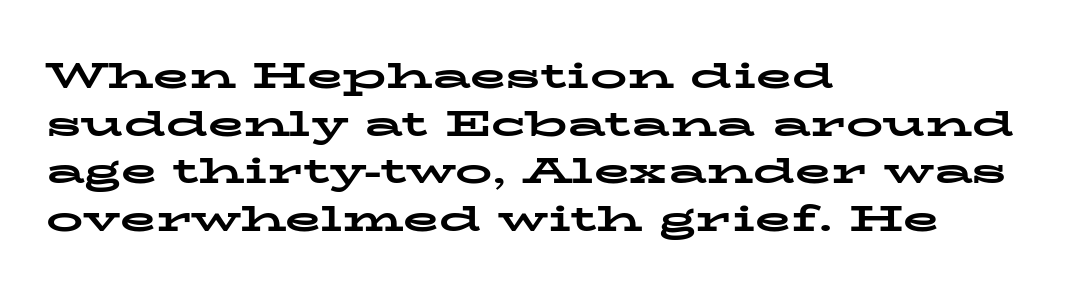
These lines are rendered in a variable-pitch font. The text block is weighted toward the left margin, trailing off unevenly rightward. The font's upright variant was chosen for this text. Caption: bold face, heavy strokes. Leading: standard. The glyphs in this specimen are seriffed.
